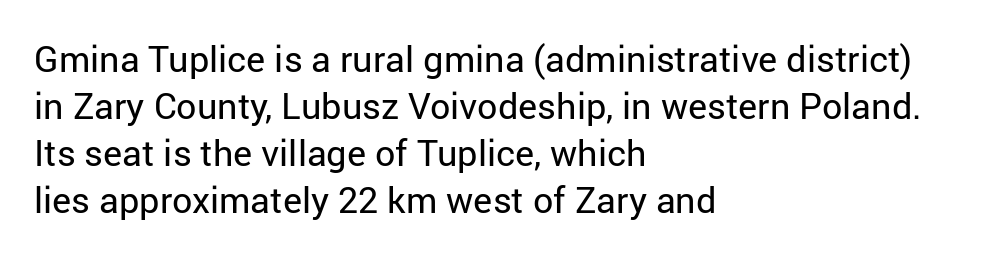
{"serif": "no", "italic": "no", "bold": "no", "weight": "regular", "width": "normal", "stroke_contrast": "low", "x_height": "medium", "monospaced": "no", "underline": "no", "align": "left", "line_spacing": "normal", "line_spacing_ratio": 1.31, "letter_spacing": "normal", "letter_spacing_em": 0.0, "glyph_px": 36}
